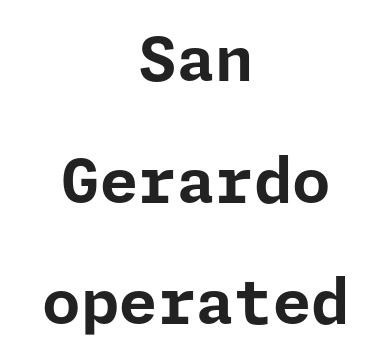
Q: Is the text bold? A: Yes.
Q: Is the text italic (slanted)? A: No, it is upright.
Q: Is the typeface a serif or a sans-serif typeface? A: Sans-serif.
Q: Is the text underlined? A: No.
Q: How is the paragraph aligned? A: Centered.
Q: Is the spacing between letters normal or unusually wide? A: Normal.
Q: Is the spacing between lines tight, normal or loose? A: Loose.
Q: Width (condensed, normal, or wide)? A: Normal.
Q: Stroke contrast? A: Low.
Q: x-height? A: Medium.
